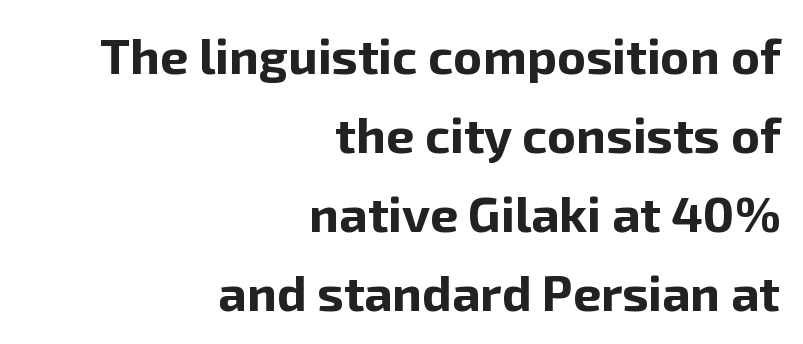
Letters rest on an invisible, unmarked baseline. Heavy, bold letterforms. The characters display no serif detailing; their extremities are plain. Each line ends at the same right margin while the left side varies.
